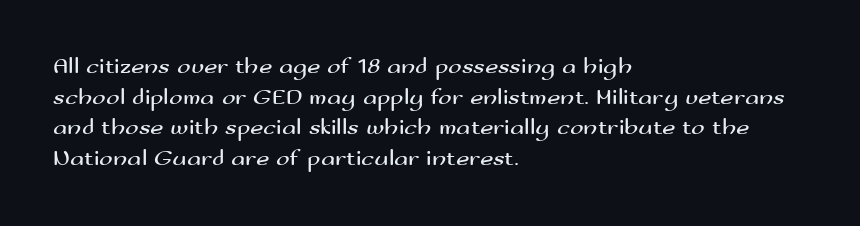
Q: Is the text bold? A: No.
Q: Is the text italic (slanted)? A: No, it is upright.
Q: Is the text underlined? A: No.
Q: How is the paragraph aligned? A: Left-aligned.
Q: Is the spacing between letters normal or unusually wide? A: Normal.
Q: Is the spacing between lines tight, normal or loose? A: Normal.
